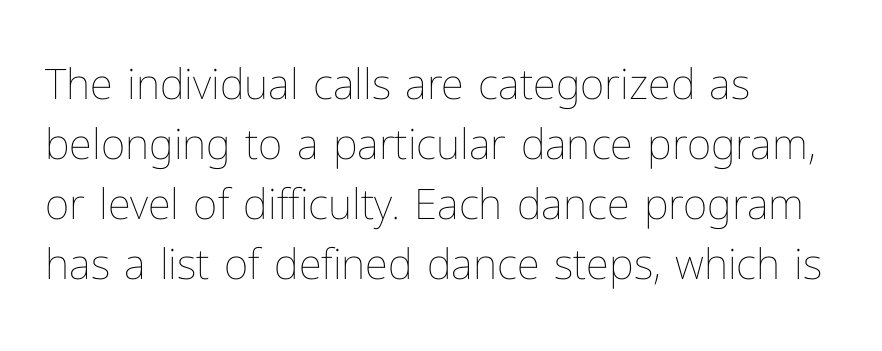
{"italic": "no", "bold": "no", "weight": "thin", "width": "normal", "stroke_contrast": "low", "x_height": "medium", "monospaced": "no", "underline": "no", "align": "left", "line_spacing": "normal", "line_spacing_ratio": 1.43, "letter_spacing": "normal", "letter_spacing_em": 0.0, "glyph_px": 42}
